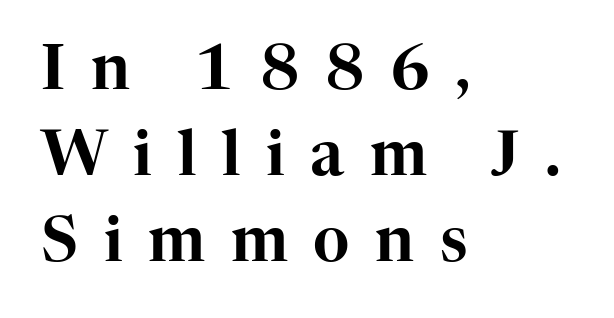
Q: Is the text italic (slanted)? A: No, it is upright.
Q: Is the typeface a serif or a sans-serif typeface? A: Serif.
Q: Is the text underlined? A: No.
Q: How is the paragraph aligned? A: Left-aligned.
Q: Is the spacing between letters normal or unusually wide? A: Unusually wide.
Q: Is the spacing between lines tight, normal or loose? A: Normal.
Q: Width (condensed, normal, or wide)? A: Normal.
Q: Stroke contrast? A: High.
Q: x-height? A: Medium.
Q: Monospaced? A: No.
